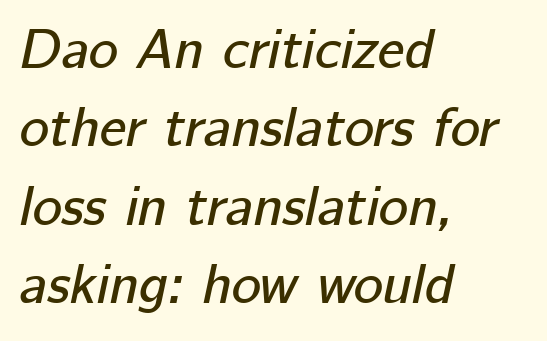
The image shows 56 px text type, italic (leaning right); set left-aligned, normal line spacing (1.4x), normal letter spacing, not underlined; low stroke contrast and a medium x-height.
